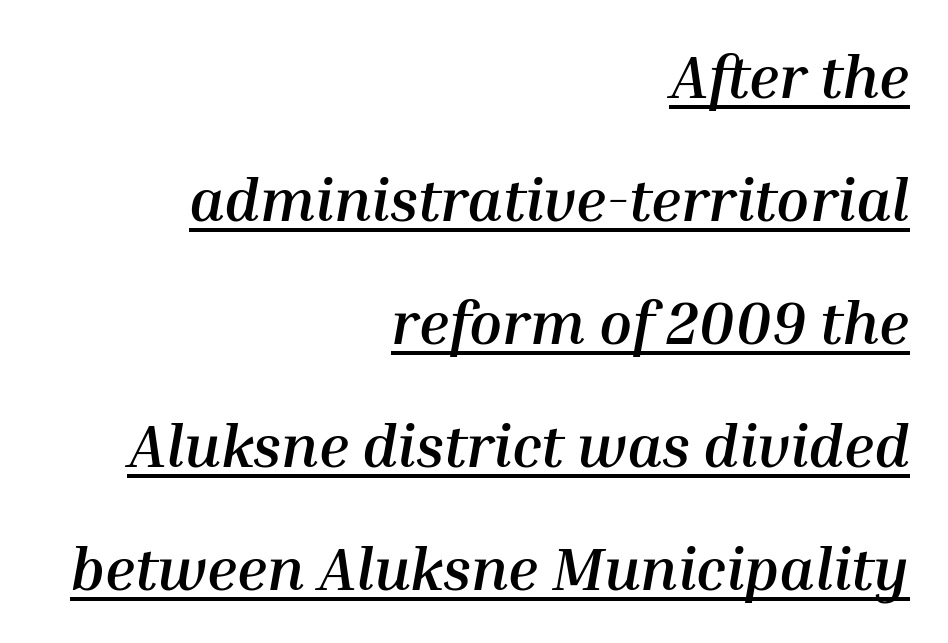
The font's italic variant was chosen for this text. In terms of weight, the rendering is a true, heavy bold. This sample trades compactness for vertical openness between lines. Here the designer chose a conventional face with non-uniform glyph widths.
